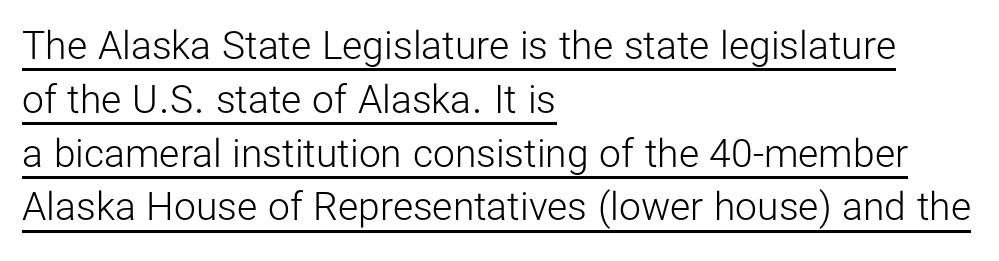
{"serif": "no", "italic": "no", "bold": "no", "weight": "light", "width": "normal", "stroke_contrast": "low", "x_height": "medium", "monospaced": "no", "underline": "yes", "align": "left", "line_spacing": "normal", "line_spacing_ratio": 1.38, "letter_spacing": "normal", "letter_spacing_em": 0.0, "glyph_px": 39}
